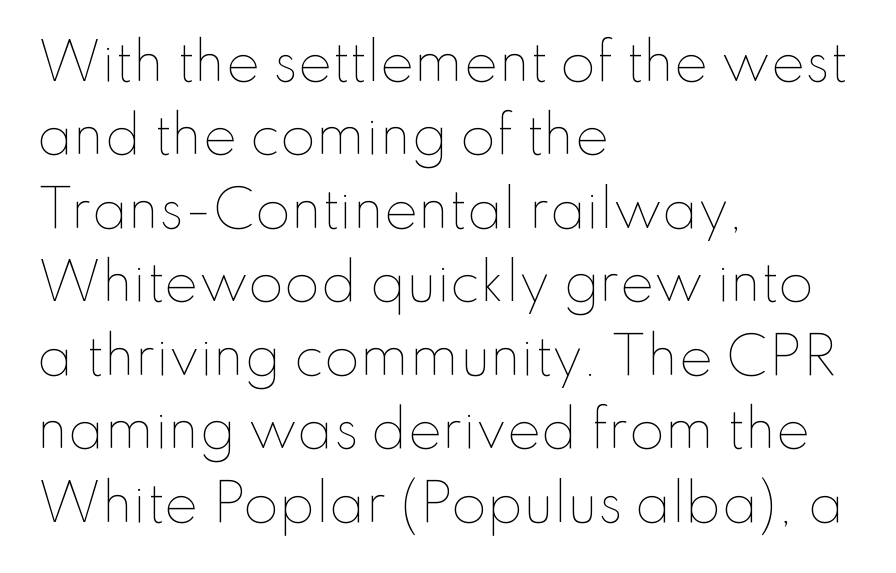
Q: Is the text bold? A: No.
Q: Is the text italic (slanted)? A: No, it is upright.
Q: Is the text underlined? A: No.
Q: How is the paragraph aligned? A: Left-aligned.
Q: Is the spacing between letters normal or unusually wide? A: Normal.
Q: Is the spacing between lines tight, normal or loose? A: Normal.
Q: Width (condensed, normal, or wide)? A: Normal.
Q: Stroke contrast? A: Low.
Q: x-height? A: Small.
Q: Monospaced? A: No.
